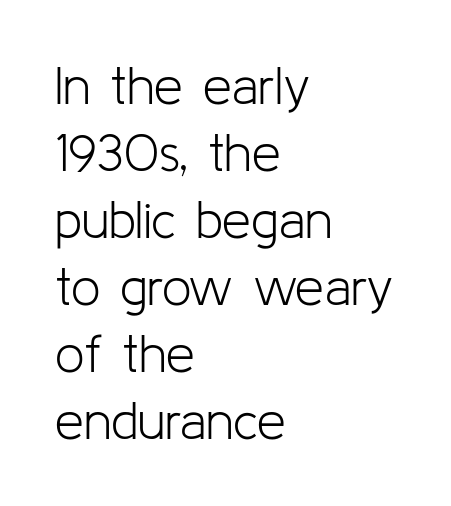
Serifs: no, the terminals of the letterforms are clean. This block has exactly the height ordinary leading produces. Ordinary non-slanted type is in use. Looks like regular typesetting: each glyph gets only the width it needs. No heavy texture on the line: the type isn't bold.
